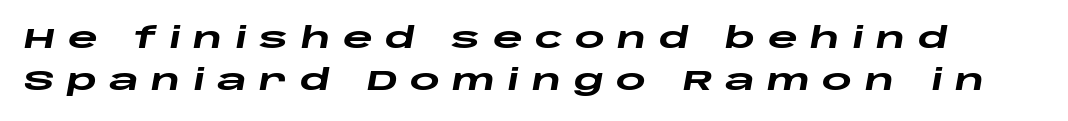
Q: Is the text bold? A: Yes.
Q: Is the text italic (slanted)? A: Yes, it leans right by about 10 degrees.
Q: Is the text underlined? A: No.
Q: Is the spacing between letters normal or unusually wide? A: Unusually wide.
Q: Is the spacing between lines tight, normal or loose? A: Normal.
Q: Width (condensed, normal, or wide)? A: Wide.
Q: Stroke contrast? A: Low.
Q: x-height? A: Large.
Q: Monospaced? A: No.
